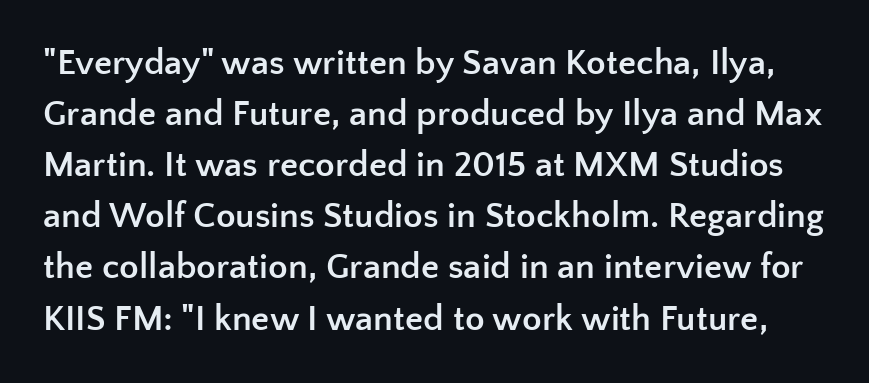
Weight: bold. The text was rendered using a sans face with plain stroke endings. Check the space under the baseline: it is left empty. These lines are rendered in a variable-pitch font.
